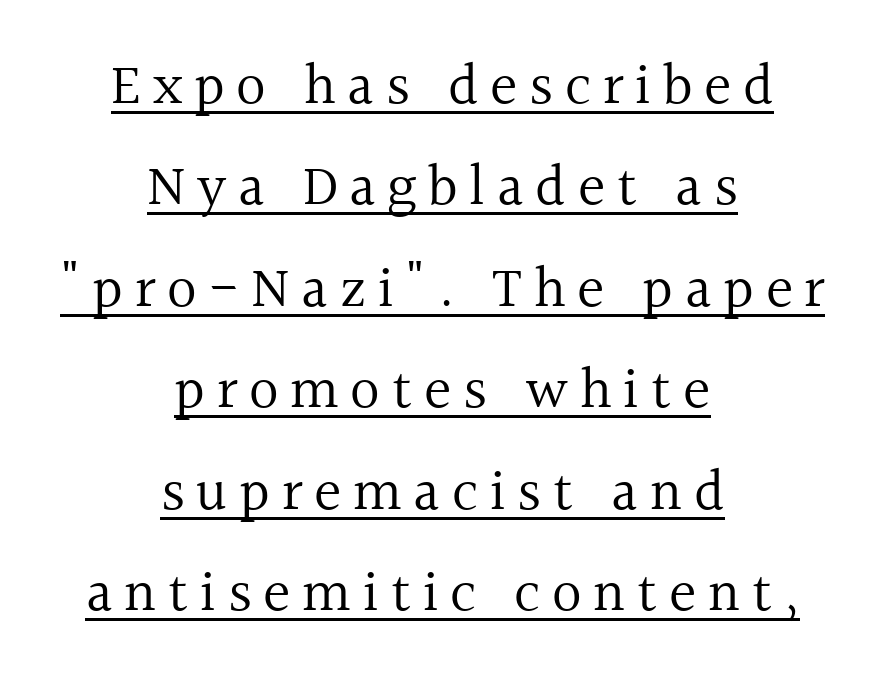
{"serif": "yes", "italic": "no", "bold": "no", "weight": "regular", "width": "normal", "x_height": "medium", "monospaced": "no", "underline": "yes", "align": "center", "line_spacing_ratio": 1.75, "letter_spacing": "wide", "letter_spacing_em": 0.2, "glyph_px": 58}
